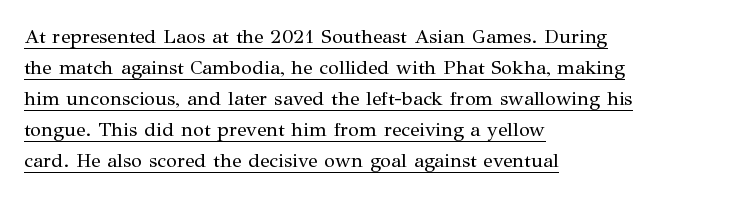
The passage is arranged the way most books set body copy — flush left. Heaviness? Minimal to ordinary, like unemphasized prose. Characters remain perfectly vertical along every line. This rendering leaves character spacing at its baseline value. Underlined type.
